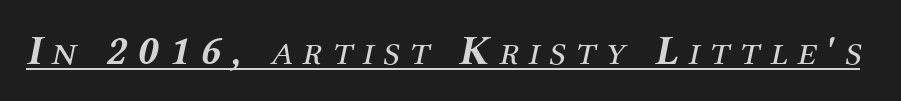
Q: Is the text bold? A: No.
Q: Is the text italic (slanted)? A: Yes, it leans right by about 12 degrees.
Q: Is the typeface a serif or a sans-serif typeface? A: Serif.
Q: Is the text underlined? A: Yes.
Q: Is the spacing between letters normal or unusually wide? A: Unusually wide.
Q: Width (condensed, normal, or wide)? A: Normal.
Q: Stroke contrast? A: Medium.
Q: x-height? A: Medium.
Q: Monospaced? A: No.
